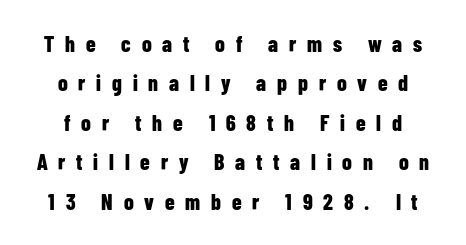
Q: Is the text bold? A: Yes.
Q: Is the text italic (slanted)? A: No, it is upright.
Q: Is the text underlined? A: No.
Q: Is the spacing between letters normal or unusually wide? A: Unusually wide.
